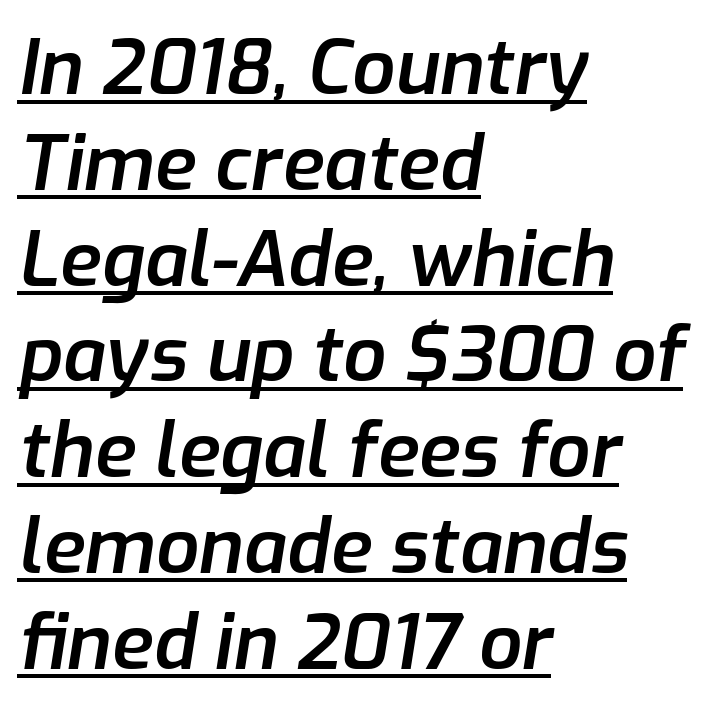
Q: Is the text bold? A: Semi-bold.
Q: Is the text italic (slanted)? A: Yes, it leans right by about 9 degrees.
Q: Is the text underlined? A: Yes.
Q: How is the paragraph aligned? A: Left-aligned.
Q: Is the spacing between letters normal or unusually wide? A: Normal.
Q: Is the spacing between lines tight, normal or loose? A: Normal.
Q: Width (condensed, normal, or wide)? A: Normal.
Q: Stroke contrast? A: Low.
Q: x-height? A: Medium.
Q: Monospaced? A: No.
